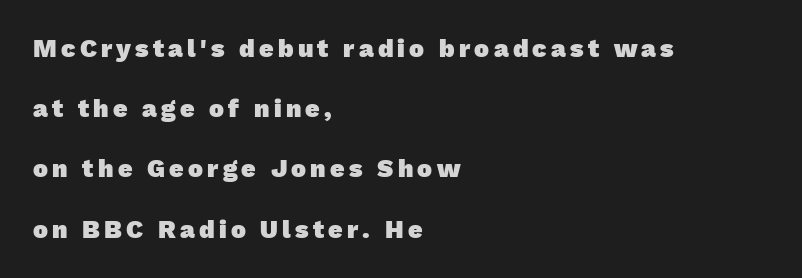
Compared with a centered layout, this one pins lines to the left instead. Notice the wide empty band between every row — that's loose leading. Plenty of ink on the page — the face is bold. Each row of text sits above clean, open space.
